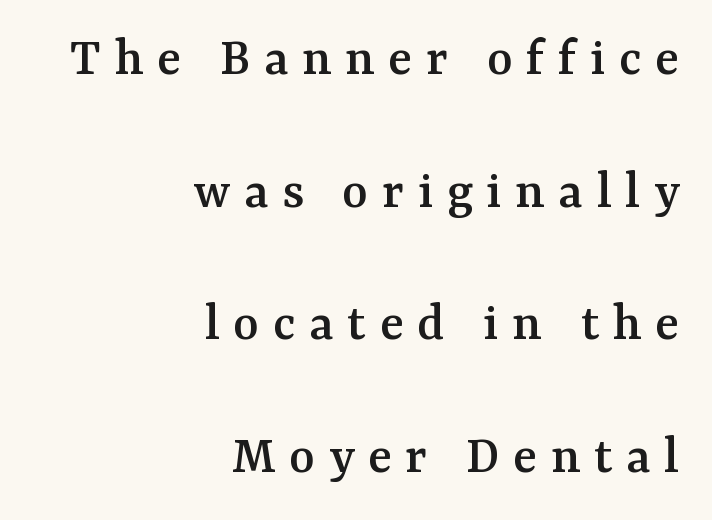
Letter spacing: wide. Honestly, there is no underline to notice here at all. A typesetter would call this proportional, since set widths differ per character. The compositor pushed each line to the right boundary.
